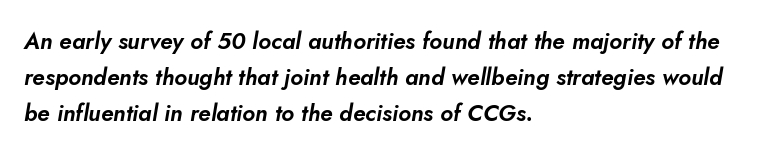
Slanted lettering throughout. The area under the type is left untouched. Vertically, the passage feels balanced, rows spaced as you'd expect. In CSS terms this would be text-align: left.
